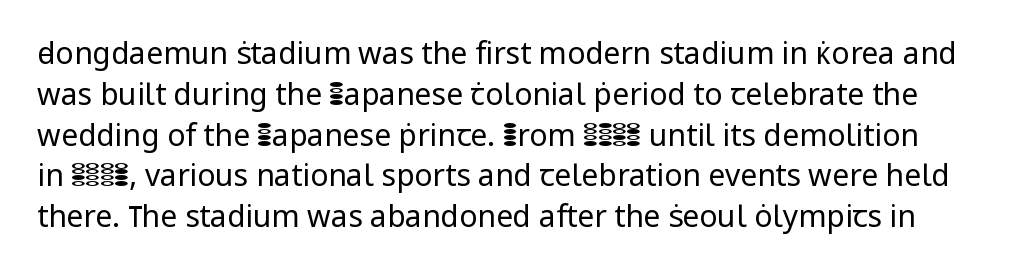
{"serif": "no", "italic": "no", "bold": "no", "weight": "regular", "width": "normal", "stroke_contrast": "low", "x_height": "medium", "monospaced": "no", "underline": "no", "line_spacing": "normal", "line_spacing_ratio": 1.36, "letter_spacing": "normal", "letter_spacing_em": 0.0, "glyph_px": 30}
